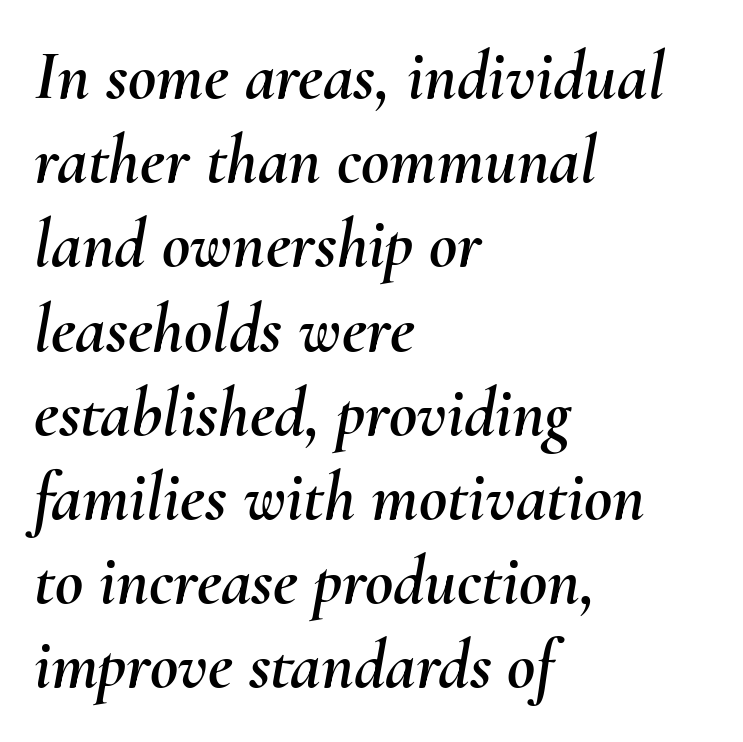
{"italic": "yes", "lean": "right", "slant_degrees": 10, "width": "normal", "stroke_contrast": "medium", "x_height": "small", "monospaced": "no", "underline": "no", "align": "left", "line_spacing_ratio": 1.22, "letter_spacing": "normal", "letter_spacing_em": 0.0, "glyph_px": 69}
